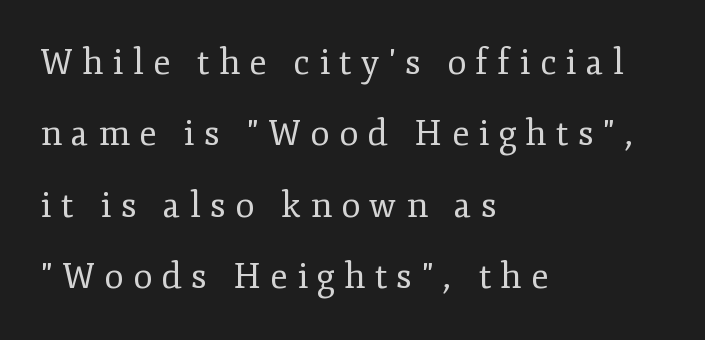
Does the leading feel generous? Absolutely, it's lavish. The axis of the letterforms is exactly vertical. Here the designer chose a conventional face with non-uniform glyph widths. Clear beneath every line of the passage.
